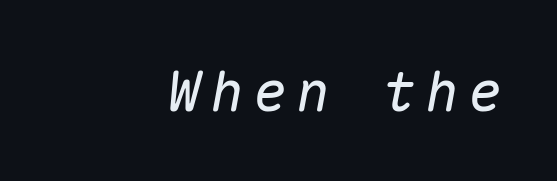
The image shows 56 px regular-weight type, italic (leaning right), monospaced; set right-aligned, not underlined; low stroke contrast and a medium x-height.
